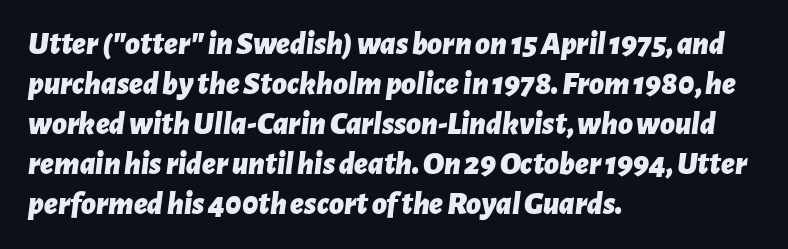
{"italic": "yes", "lean": "right", "slant_degrees": 7, "bold": "yes", "weight": "bold", "width": "normal", "stroke_contrast": "low", "x_height": "medium", "monospaced": "no", "underline": "no", "align": "left", "line_spacing": "normal", "line_spacing_ratio": 1.25, "letter_spacing": "normal", "letter_spacing_em": 0.0, "glyph_px": 32}
